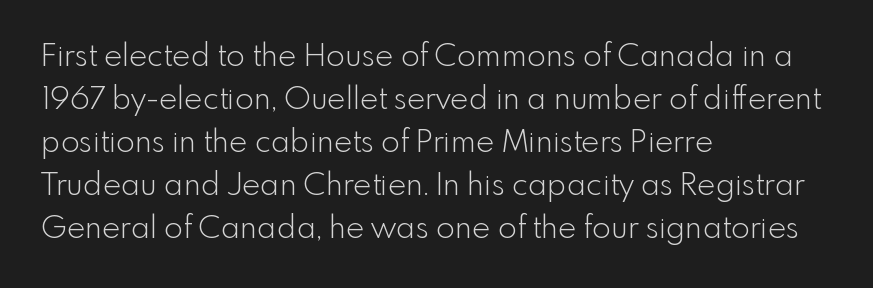
The image shows 31 px light sans-serif type, upright; set left-aligned, normal line spacing (1.39x), normal letter spacing, not underlined; a small x-height.
